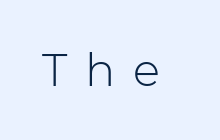
{"serif": "no", "italic": "no", "bold": "no", "weight": "light", "width": "normal", "stroke_contrast": "low", "x_height": "medium", "monospaced": "no", "underline": "no", "letter_spacing": "wide", "letter_spacing_em": 0.39, "glyph_px": 45}
